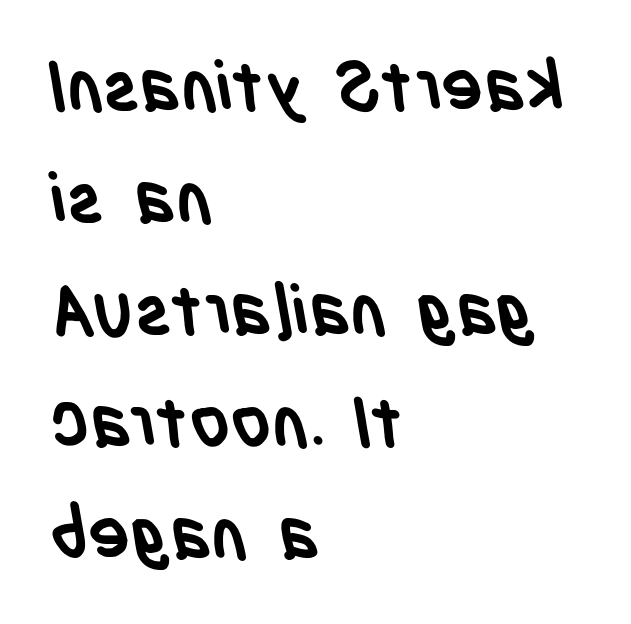
The image shows 70 px semibold, condensed sans-serif type; set left-aligned, normal line spacing (1.6x), normal letter spacing, not underlined; low stroke contrast and a large x-height.
